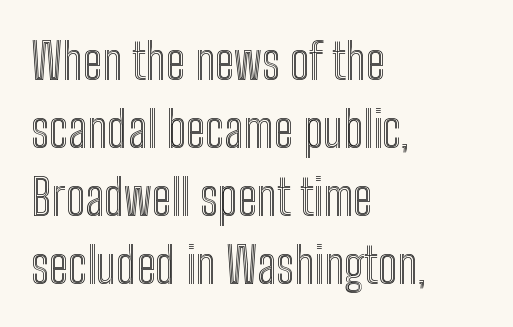
The image shows 49 px condensed type, upright; set left-aligned, normal line spacing (1.39x), normal letter spacing, not underlined; a medium x-height.
